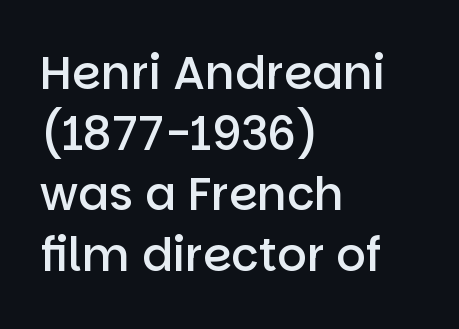
Q: Is the text bold? A: Semi-bold.
Q: Is the text italic (slanted)? A: No, it is upright.
Q: Is the typeface a serif or a sans-serif typeface? A: Sans-serif.
Q: Is the text underlined? A: No.
Q: How is the paragraph aligned? A: Left-aligned.
Q: Is the spacing between letters normal or unusually wide? A: Normal.
Q: Is the spacing between lines tight, normal or loose? A: Normal.
Q: Width (condensed, normal, or wide)? A: Normal.
Q: Stroke contrast? A: Low.
Q: x-height? A: Large.
Q: Monospaced? A: No.
